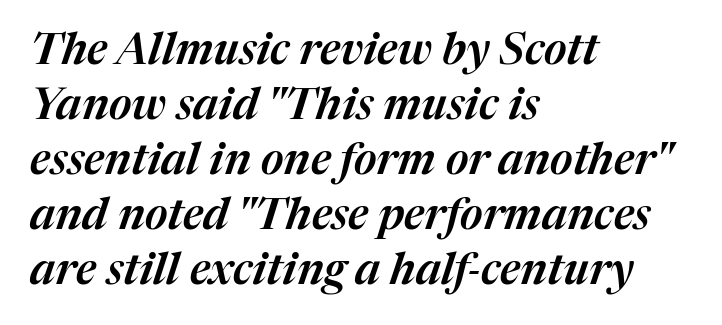
Q: Is the text italic (slanted)? A: Yes, it leans right by about 17 degrees.
Q: Is the text underlined? A: No.
Q: How is the paragraph aligned? A: Left-aligned.
Q: Is the spacing between letters normal or unusually wide? A: Normal.
Q: Is the spacing between lines tight, normal or loose? A: Normal.
Q: Width (condensed, normal, or wide)? A: Normal.
Q: Stroke contrast? A: Medium.
Q: x-height? A: Medium.
Q: Monospaced? A: No.
